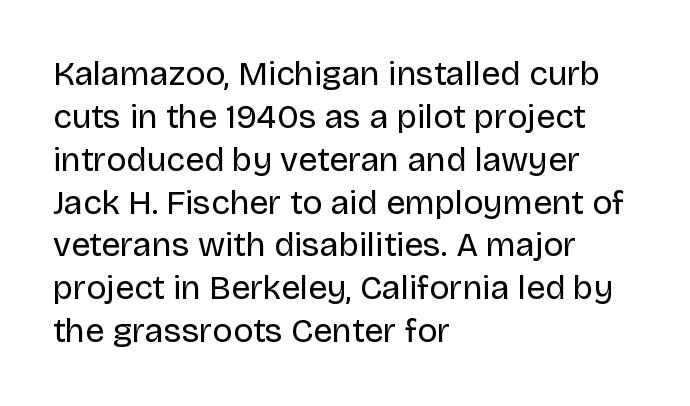
Q: Is the text bold? A: No.
Q: Is the text italic (slanted)? A: No, it is upright.
Q: Is the typeface a serif or a sans-serif typeface? A: Sans-serif.
Q: Is the text underlined? A: No.
Q: How is the paragraph aligned? A: Left-aligned.
Q: Is the spacing between letters normal or unusually wide? A: Normal.
Q: Is the spacing between lines tight, normal or loose? A: Normal.
Q: Width (condensed, normal, or wide)? A: Normal.
Q: Stroke contrast? A: Low.
Q: x-height? A: Large.
Q: Monospaced? A: No.
